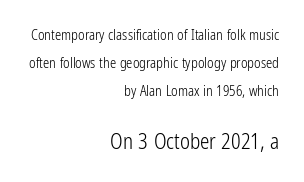
Caption: upper text group reduced, lower text group enlarged. Line endings align vertically; line beginnings do not. A quiet, ordinary-to-light weight characterises the typeface. Decoration check: the copy has no underline.
